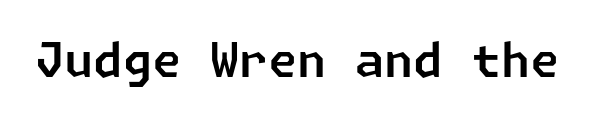
Q: Is the typeface a serif or a sans-serif typeface? A: Sans-serif.
Q: Is the text underlined? A: No.
Q: Is the spacing between letters normal or unusually wide? A: Normal.
Q: Width (condensed, normal, or wide)? A: Normal.
Q: Stroke contrast? A: Low.
Q: x-height? A: Medium.
